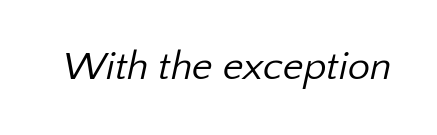
Q: Is the text bold? A: No.
Q: Is the typeface a serif or a sans-serif typeface? A: Sans-serif.
Q: Is the text underlined? A: No.
Q: Is the spacing between letters normal or unusually wide? A: Normal.
Q: Width (condensed, normal, or wide)? A: Normal.
Q: Stroke contrast? A: Low.
Q: x-height? A: Medium.
Q: Monospaced? A: No.
